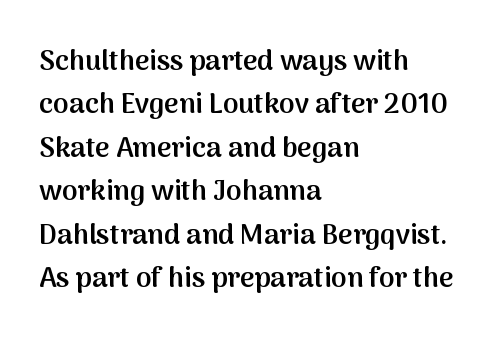
{"serif": "no", "italic": "no", "bold": "semi", "weight": "semibold", "width": "normal", "stroke_contrast": "medium", "x_height": "medium", "monospaced": "no", "underline": "no", "align": "left", "line_spacing": "normal", "line_spacing_ratio": 1.55, "letter_spacing": "normal", "letter_spacing_em": 0.0, "glyph_px": 28}
